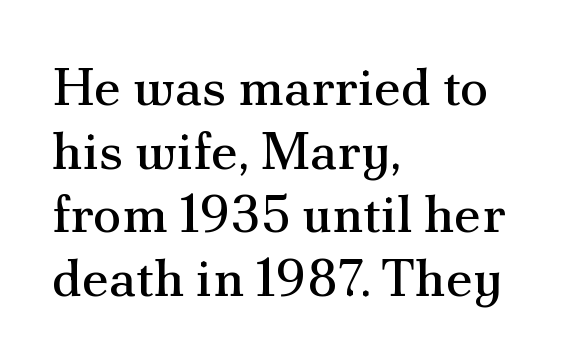
The image shows 53 px regular-weight serif type, upright; set left-aligned, line spacing 1.2x, normal letter spacing, not underlined; medium stroke contrast and a small x-height.
